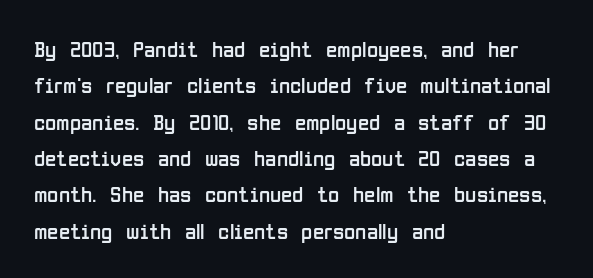
Compared with typical paragraphs, the rows here are spaced about the same. The letterforms sit at book weight or below. Ascenders rise straight up at ninety degrees. The lines are quadded left. Check the space under the baseline: it is left empty. Tracking value appears to be zero — textbook default spacing.
